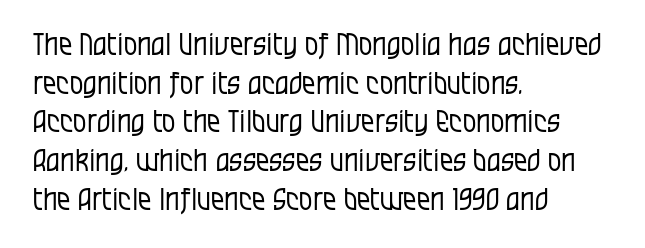
Q: Is the text bold? A: No.
Q: Is the text italic (slanted)? A: No, it is upright.
Q: Is the typeface a serif or a sans-serif typeface? A: Sans-serif.
Q: Is the text underlined? A: No.
Q: How is the paragraph aligned? A: Left-aligned.
Q: Is the spacing between letters normal or unusually wide? A: Normal.
Q: Is the spacing between lines tight, normal or loose? A: Normal.
Q: Width (condensed, normal, or wide)? A: Condensed.
Q: Stroke contrast? A: Low.
Q: x-height? A: Large.
Q: Monospaced? A: No.
